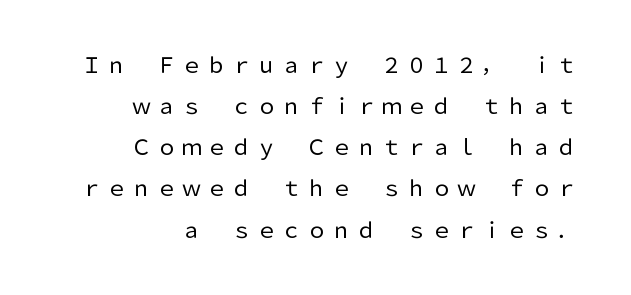
{"italic": "no", "bold": "no", "underline": "no", "line_spacing": "loose", "line_spacing_ratio": 1.96, "glyph_px": 21}
